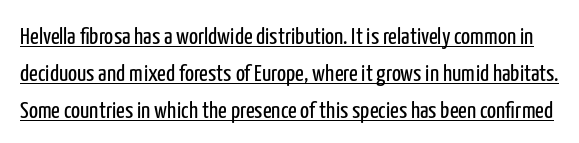
Q: Is the text bold? A: No.
Q: Is the text italic (slanted)? A: No, it is upright.
Q: Is the text underlined? A: Yes.
Q: Is the spacing between letters normal or unusually wide? A: Normal.
Q: Is the spacing between lines tight, normal or loose? A: Normal.
